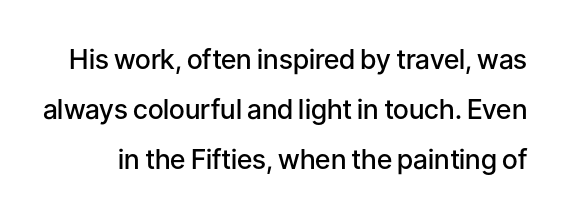
If you drew a line through each stem, it would be perfectly vertical. Descenders hang freely into open space. Tracking value appears to be zero — textbook default spacing. Semibold letterforms, between regular and bold.
